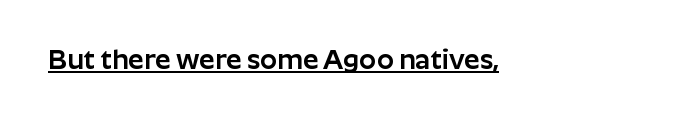
In terms of letterspacing, this is plain default setting. Ascenders rise straight up at ninety degrees. Underline: present.
